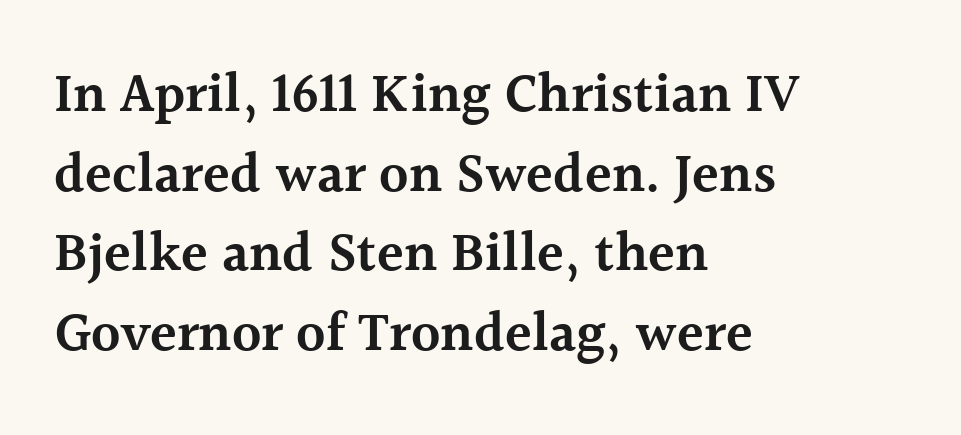
Q: Is the text bold? A: Semi-bold.
Q: Is the text italic (slanted)? A: No, it is upright.
Q: Is the typeface a serif or a sans-serif typeface? A: Serif.
Q: Is the text underlined? A: No.
Q: How is the paragraph aligned? A: Left-aligned.
Q: Is the spacing between letters normal or unusually wide? A: Normal.
Q: Is the spacing between lines tight, normal or loose? A: Normal.
Q: Width (condensed, normal, or wide)? A: Normal.
Q: x-height? A: Medium.
Q: Monospaced? A: No.
